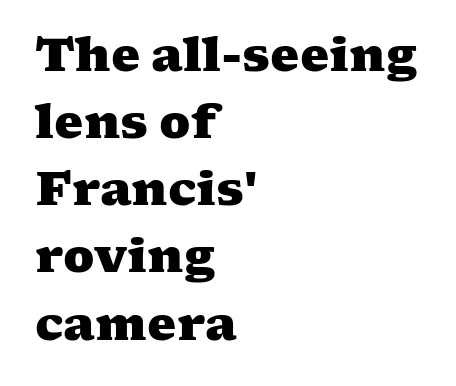
The image shows 46 px heavy, wide serif type; set left-aligned, normal line spacing (1.46x), normal letter spacing, not underlined; medium stroke contrast and a medium x-height.
